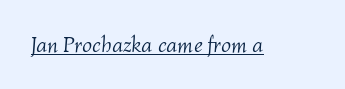
This is oblique type, the kind used for emphasis or titles. This is not heavy type; no bold has been used. Check the space under the baseline: a stroke is drawn there. Caption: standard tracking, unaltered.
